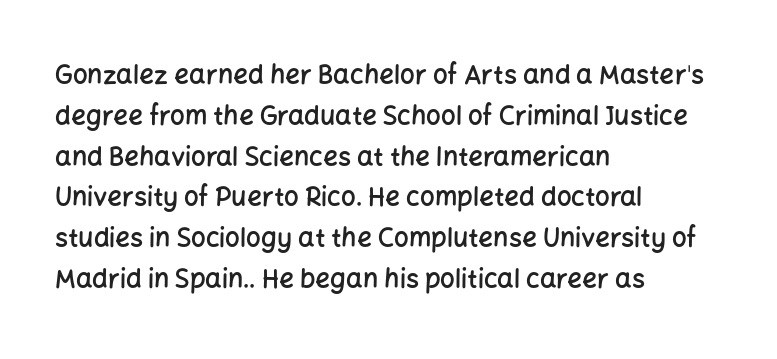
Caption: semibold face, moderately heavy strokes. Students, observe: this is what conventionally led text looks like. Quick note: not italic, upright. A bare baseline throughout the passage.
